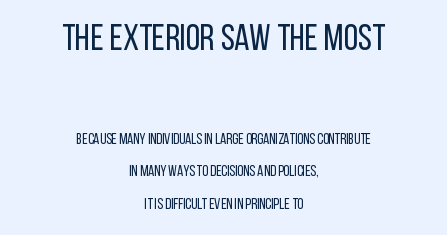
Q: Is the text bold? A: No.
Q: Is the text italic (slanted)? A: No, it is upright.
Q: Is the typeface a serif or a sans-serif typeface? A: Sans-serif.
Q: Is the text underlined? A: No.
Q: How is the paragraph aligned? A: Centered.
Q: Is the spacing between letters normal or unusually wide? A: Normal.
Q: Is the spacing between lines tight, normal or loose? A: Loose.
Q: Which block of text is set in a larger size, the first (top) or the second (bottom)? A: The first (top) one.
Q: Width (condensed, normal, or wide)? A: Condensed.
Q: Stroke contrast? A: Low.
Q: x-height? A: Large.
Q: Monospaced? A: No.
